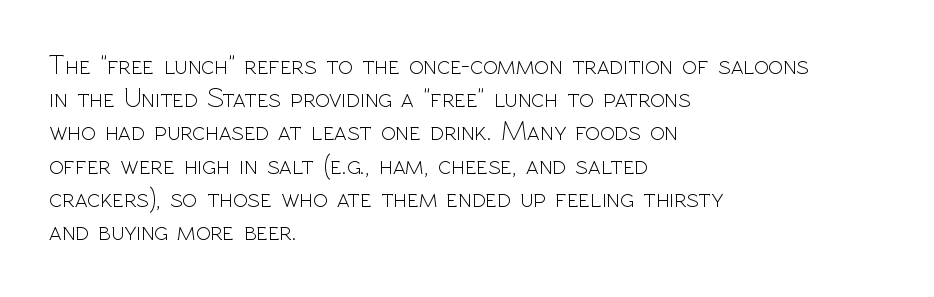
The zone under the glyphs is completely vacant. The passage is arranged the way most books set body copy — flush left. The type sits square on the baseline with zero lean. Weight: in the light-to-regular range. In terms of letterspacing, this is plain default setting.
